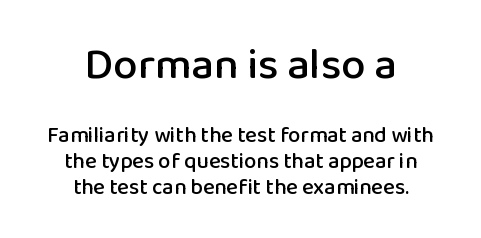
The image shows 44 px sans-serif type, upright; set centered, line spacing 1.19x, normal letter spacing, not underlined; the first (top) block is 2.0x larger; low stroke contrast and a medium x-height.
